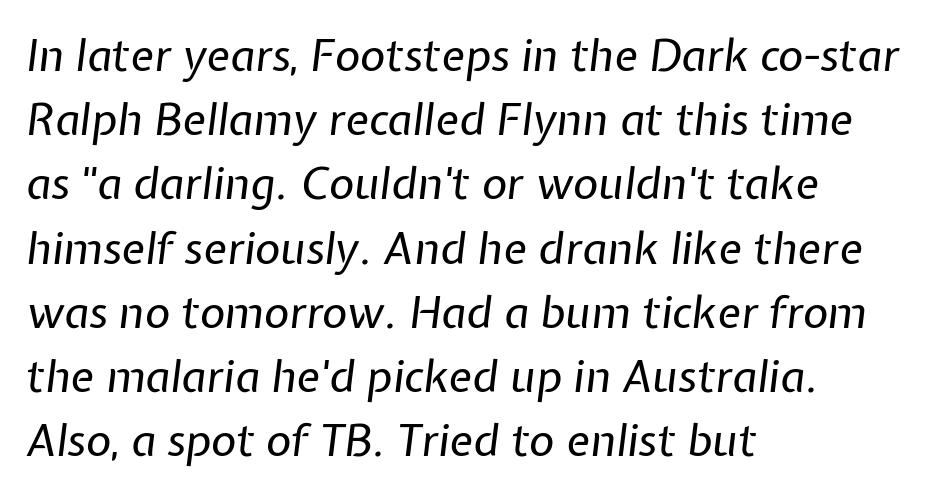
{"italic": "yes", "lean": "right", "slant_degrees": 7, "bold": "no", "weight": "regular", "width": "normal", "stroke_contrast": "low", "x_height": "medium", "monospaced": "no", "underline": "no", "align": "left", "line_spacing": "normal", "line_spacing_ratio": 1.46, "letter_spacing": "normal", "letter_spacing_em": 0.0, "glyph_px": 44}
